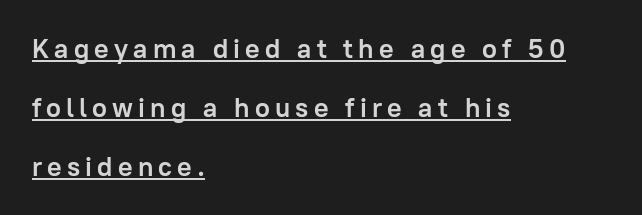
Every letter is thick-stroked: bold, no question. Compared with typical paragraphs, the rows here are farther apart. Characters remain perfectly vertical along every line. One-word summary of the alignment: left. Descenders here cross a horizontal rule under the line.
